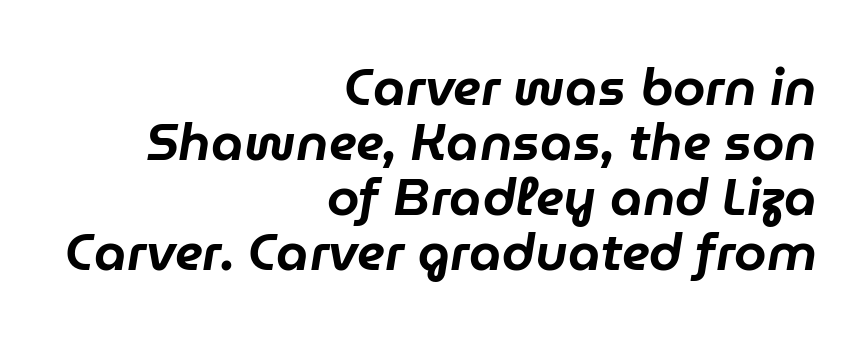
{"italic": "yes", "lean": "right", "slant_degrees": 9, "width": "normal", "stroke_contrast": "low", "x_height": "medium", "monospaced": "no", "underline": "no", "align": "right", "line_spacing": "tight", "line_spacing_ratio": 1.06, "letter_spacing": "normal", "letter_spacing_em": 0.0, "glyph_px": 52}
